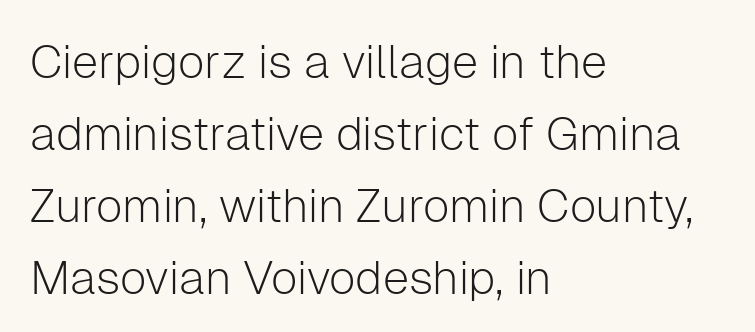
The image shows 47 px light sans-serif type, upright; set left-aligned, normal line spacing (1.53x), normal letter spacing, not underlined; low stroke contrast and a medium x-height.
